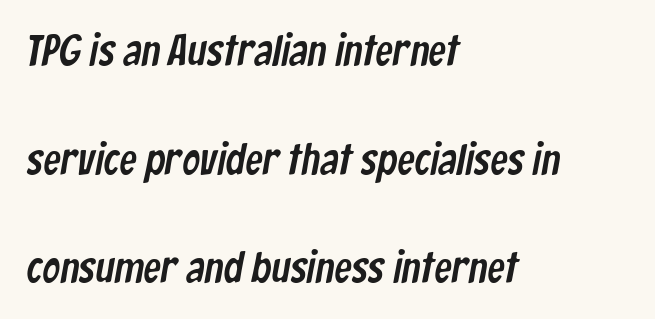
{"serif": "no", "width": "condensed", "stroke_contrast": "low", "x_height": "medium", "monospaced": "no", "underline": "no", "align": "left", "line_spacing": "loose", "line_spacing_ratio": 2.47, "letter_spacing": "normal", "letter_spacing_em": 0.0, "glyph_px": 44}
